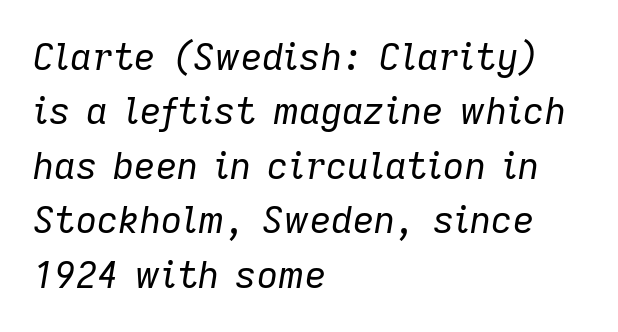
The image shows 37 px regular-weight type, italic (leaning right); set left-aligned, normal line spacing (1.47x), normal letter spacing, not underlined; low stroke contrast and a medium x-height.
